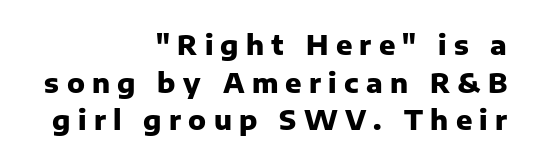
The letters are bold, with thick, heavy strokes. Every stem runs plumb, perpendicular to the baseline. Is the letter spacing exaggerated? Yes — the characters are pushed far apart. This sample keeps an unexceptional amount of space between lines. A clean baseline with only descenders dipping below it. One-word summary of the alignment: right.
